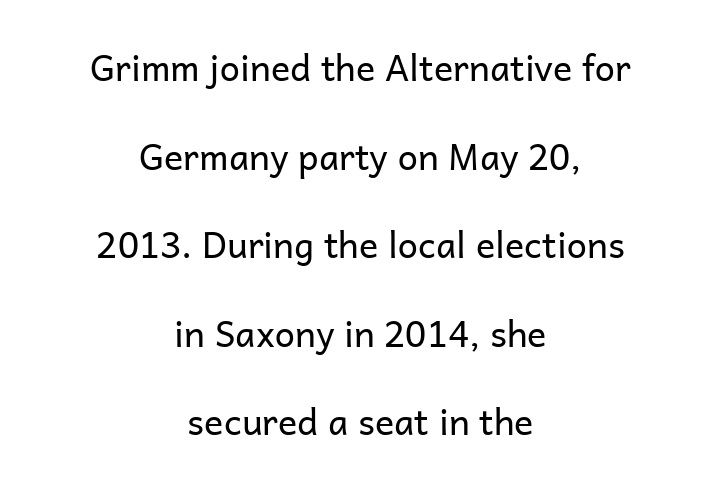
Q: Is the text bold? A: No.
Q: Is the text italic (slanted)? A: No, it is upright.
Q: Is the typeface a serif or a sans-serif typeface? A: Sans-serif.
Q: Is the text underlined? A: No.
Q: How is the paragraph aligned? A: Centered.
Q: Is the spacing between letters normal or unusually wide? A: Normal.
Q: Is the spacing between lines tight, normal or loose? A: Loose.
Q: Width (condensed, normal, or wide)? A: Normal.
Q: Stroke contrast? A: Low.
Q: x-height? A: Medium.
Q: Monospaced? A: No.
